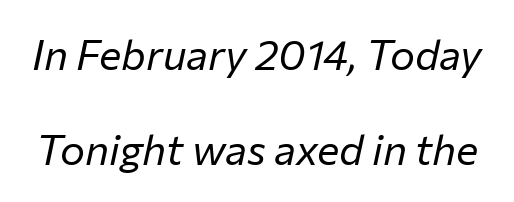
Q: Is the text bold? A: No.
Q: Is the text italic (slanted)? A: Yes, it leans right by about 12 degrees.
Q: Is the text underlined? A: No.
Q: Is the spacing between letters normal or unusually wide? A: Normal.
Q: Is the spacing between lines tight, normal or loose? A: Loose.
Q: Width (condensed, normal, or wide)? A: Normal.
Q: Stroke contrast? A: Low.
Q: x-height? A: Medium.
Q: Monospaced? A: No.
